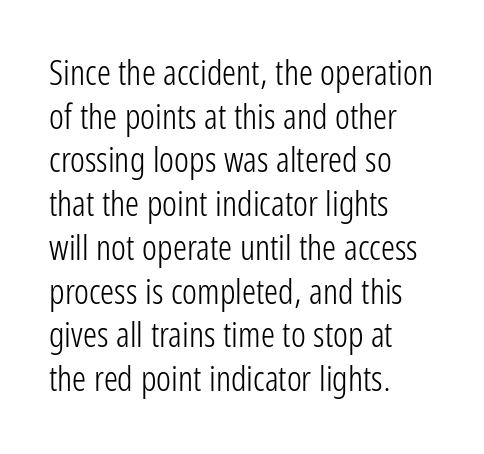
You could not count columns in this text — the font is proportionally spaced. Normally led — the rows are evenly, conventionally spaced. A quiet, ordinary-to-light weight characterises the typeface. Unlike a traditional serif, this face leaves its strokes unadorned.
